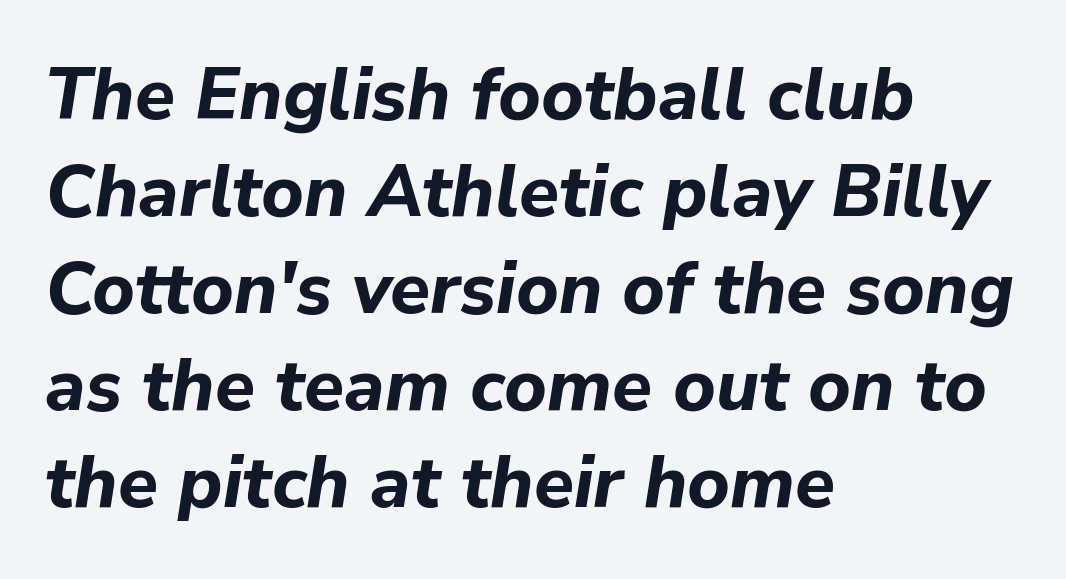
The image shows 73 px bold type, italic (leaning right); set left-aligned, normal line spacing (1.33x), normal letter spacing, not underlined; low stroke contrast and a medium x-height.
